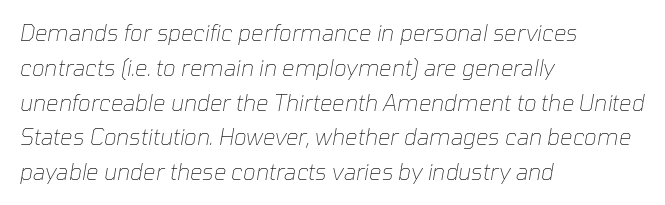
{"italic": "yes", "lean": "right", "slant_degrees": 10, "bold": "no", "underline": "no", "align": "left", "line_spacing": "normal", "line_spacing_ratio": 1.58, "letter_spacing": "normal", "letter_spacing_em": 0.0, "glyph_px": 22}
